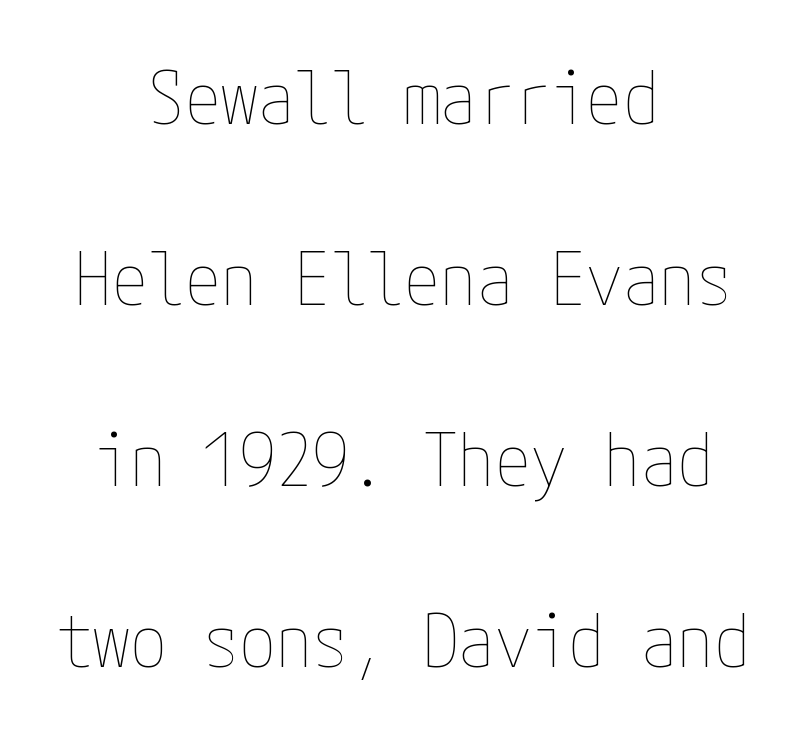
This rendering features lettering with no underline. Between one letter and the next there's only the usual sliver of space. The lines in this sample share a center point and differ in where they start and stop. This sample trades compactness for vertical openness between lines. Each stroke keeps to a modest, everyday thickness or less. Style check: upright.
